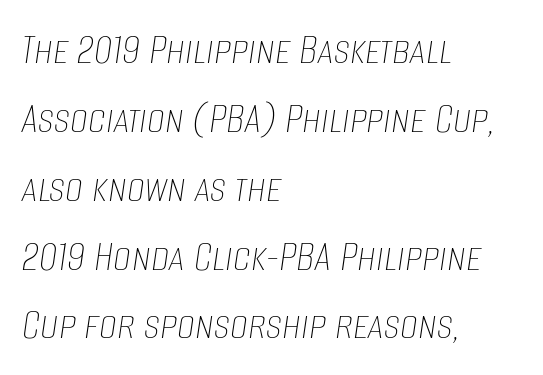
The image shows 45 px thin, condensed type, italic (leaning right); set left-aligned, normal line spacing (1.53x), normal letter spacing, not underlined; low stroke contrast and a large x-height.
